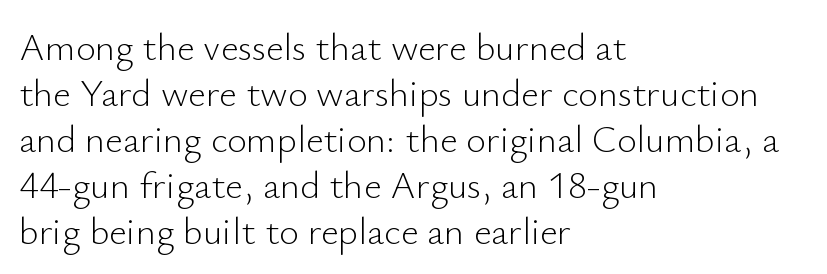
Note the varied advance widths — an 'i' is clearly narrower than an 'm'. Plain, unruled lines of type. This reads as an unemphasized weight, regular at the heaviest. Typographically, this falls in the sans-serif category. Ordinary non-slanted type is in use.
